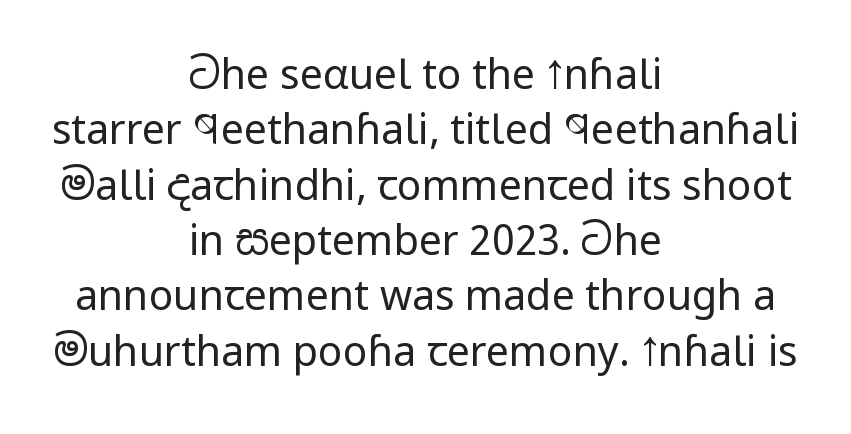
{"serif": "no", "italic": "no", "bold": "no", "weight": "regular", "width": "condensed", "stroke_contrast": "low", "x_height": "large", "monospaced": "no", "underline": "no", "align": "center", "line_spacing": "normal", "line_spacing_ratio": 1.35, "letter_spacing": "normal", "letter_spacing_em": 0.0, "glyph_px": 41}
